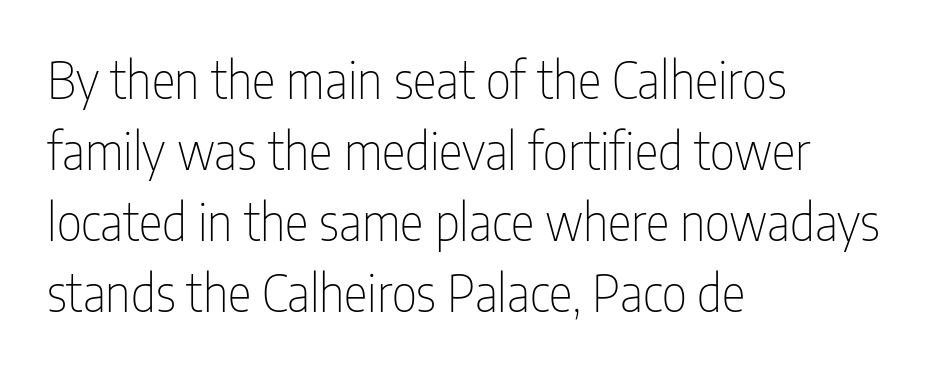
Reading down the block, your eye returns to a fixed left position each line. The letters carry no serifs — their stems end cleanly without finishing strokes. Successive baselines arrive at the customary interval. These lines keep a tight, regular rhythm from letter to letter.
